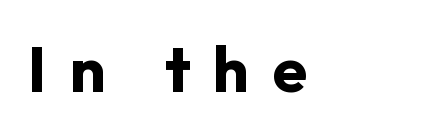
Q: Is the text bold? A: Yes.
Q: Is the text italic (slanted)? A: No, it is upright.
Q: Is the typeface a serif or a sans-serif typeface? A: Sans-serif.
Q: Is the text underlined? A: No.
Q: How is the paragraph aligned? A: Left-aligned.
Q: Is the spacing between letters normal or unusually wide? A: Unusually wide.
Q: Width (condensed, normal, or wide)? A: Normal.
Q: Stroke contrast? A: Low.
Q: x-height? A: Medium.
Q: Monospaced? A: No.
